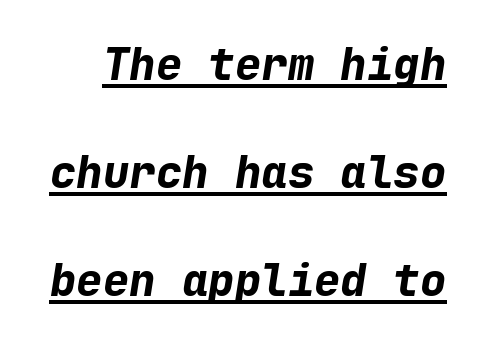
Vertical spacing — loose. Strokes here are thick enough to call this a true bold. This sample carries an underscore along the baseline area. Look at the tracking — it's just the regular setting, nothing added. Here the designer chose a console-style face with uniform glyph widths.
